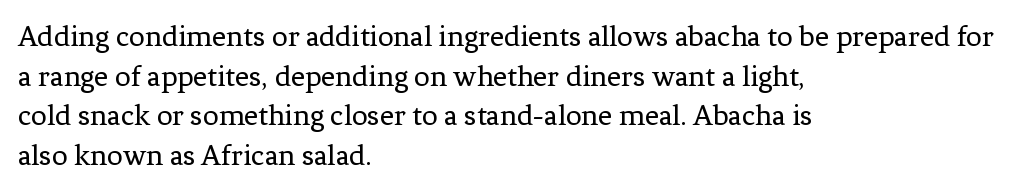
Q: Is the text bold? A: No.
Q: Is the text italic (slanted)? A: No, it is upright.
Q: Is the typeface a serif or a sans-serif typeface? A: Serif.
Q: Is the text underlined? A: No.
Q: How is the paragraph aligned? A: Left-aligned.
Q: Is the spacing between letters normal or unusually wide? A: Normal.
Q: Is the spacing between lines tight, normal or loose? A: Normal.
Q: Width (condensed, normal, or wide)? A: Normal.
Q: Stroke contrast? A: Low.
Q: x-height? A: Medium.
Q: Monospaced? A: No.
